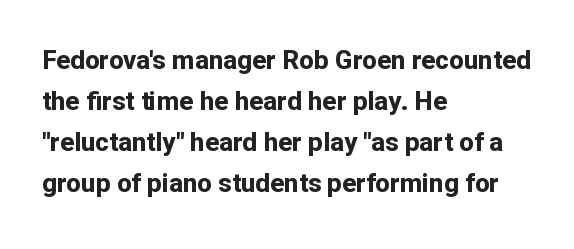
Q: Is the text bold? A: Yes.
Q: Is the text italic (slanted)? A: No, it is upright.
Q: Is the text underlined? A: No.
Q: How is the paragraph aligned? A: Left-aligned.
Q: Is the spacing between letters normal or unusually wide? A: Normal.
Q: Is the spacing between lines tight, normal or loose? A: Normal.
